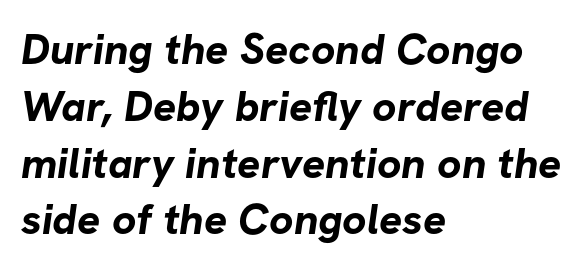
Here the designer chose a conventional face with non-uniform glyph widths. Underlining? Definitely not there. Examine the stroke ends and you'll find no serifs. The passage shown stacks its lines at a standard gap. Teacher's note: observe the even left margin — that is flush-left alignment. Typographic density is high because the face is bold.
